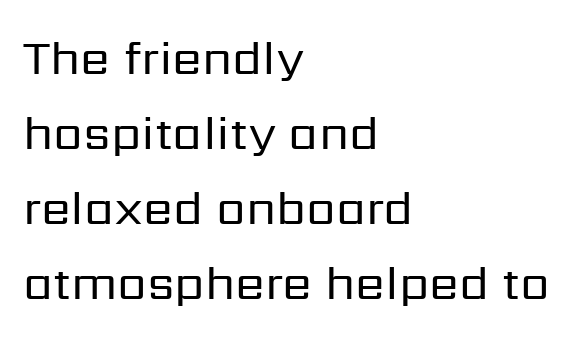
The image shows 48 px regular-weight sans-serif type, upright; set left-aligned, normal line spacing (1.56x), normal letter spacing, not underlined; low stroke contrast and a medium x-height.
